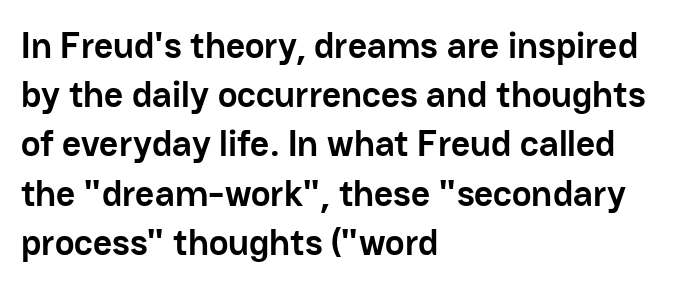
{"serif": "no", "italic": "no", "bold": "yes", "weight": "semibold", "width": "normal", "stroke_contrast": "low", "x_height": "medium", "monospaced": "no", "underline": "no", "align": "left", "line_spacing": "normal", "line_spacing_ratio": 1.33, "letter_spacing": "normal", "letter_spacing_em": 0.0, "glyph_px": 37}
